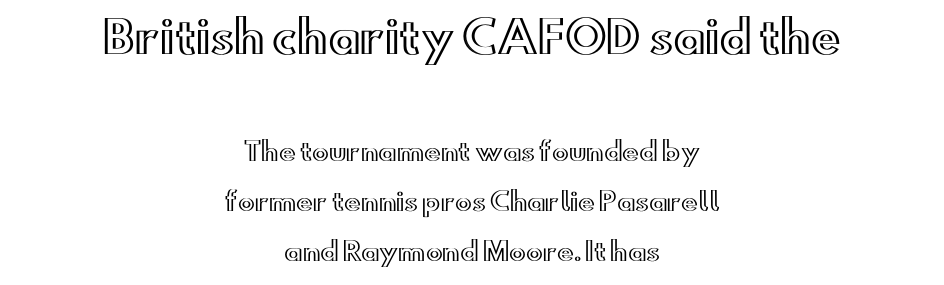
Whoever set this made the first block the dominant, larger element. The line-height multiplier appears high, well above default. Proportional: the letters do not fall into vertical columns. The passage is arranged like a title page — every line centered.
